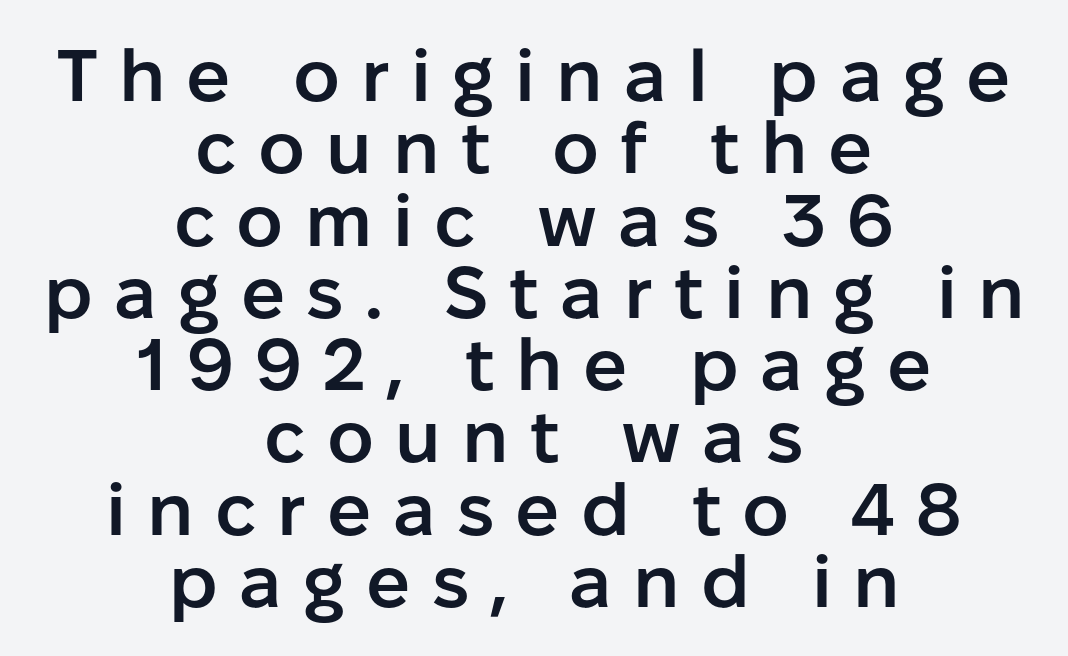
{"serif": "no", "italic": "no", "bold": "semi", "weight": "semibold", "width": "normal", "stroke_contrast": "low", "x_height": "medium", "monospaced": "no", "underline": "no", "align": "center", "line_spacing": "tight", "line_spacing_ratio": 0.99, "letter_spacing": "wide", "letter_spacing_em": 0.29, "glyph_px": 73}
